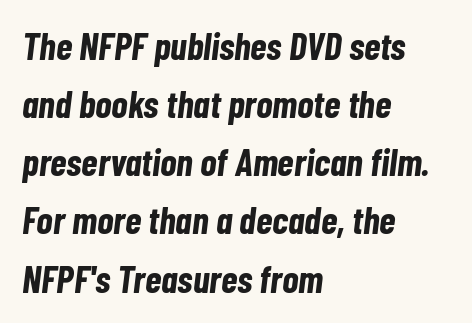
{"italic": "yes", "lean": "right", "slant_degrees": 7, "bold": "yes", "weight": "bold", "width": "condensed", "stroke_contrast": "low", "x_height": "medium", "monospaced": "no", "underline": "no", "align": "left", "line_spacing": "normal", "line_spacing_ratio": 1.53, "letter_spacing": "normal", "letter_spacing_em": 0.0, "glyph_px": 38}
